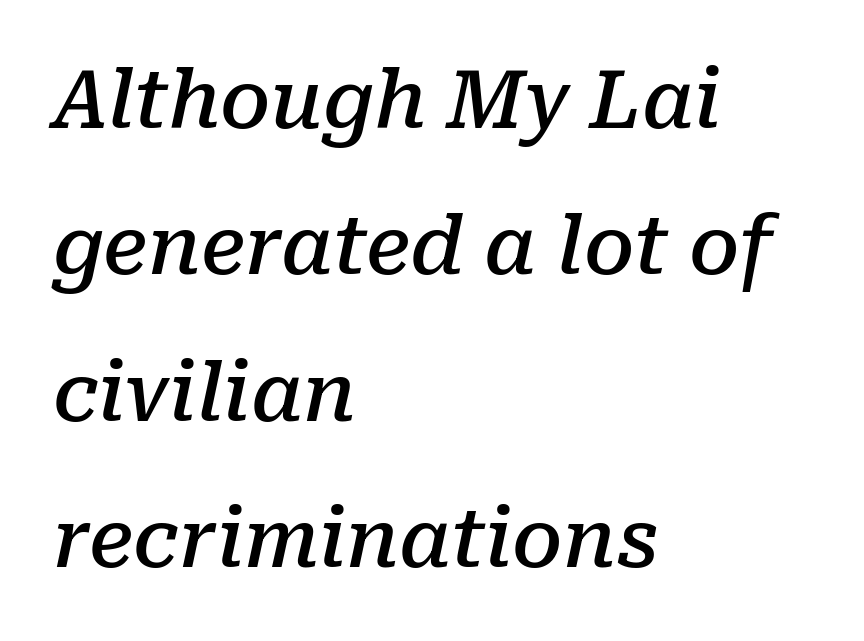
A serif font was chosen for this passage. A classic flush-left, rag-right setting is used for this passage. Would a proofreader flag this as italicized? Yes. A clean baseline with only descenders dipping below it. The gaps between neighbouring characters are ordinary and unremarkable. On the weight axis this lands at semibold, roughly 600.
